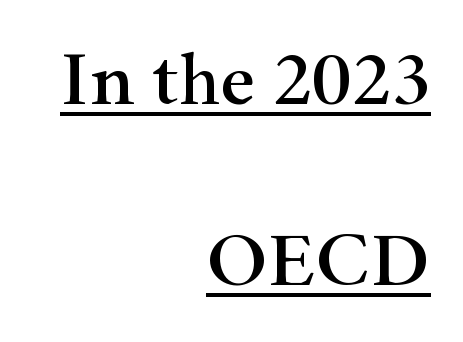
{"serif": "yes", "italic": "no", "width": "wide", "stroke_contrast": "high", "x_height": "small", "monospaced": "no", "underline": "yes", "align": "right", "line_spacing": "loose", "line_spacing_ratio": 2.32, "letter_spacing": "normal", "letter_spacing_em": 0.0, "glyph_px": 78}
